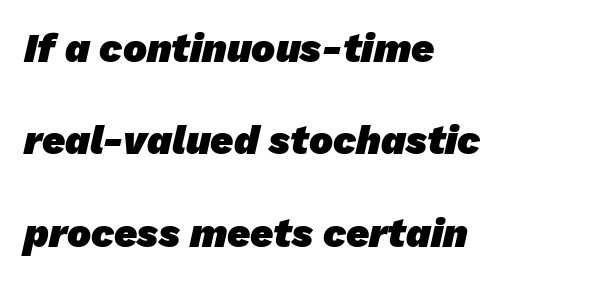
{"serif": "no", "bold": "yes", "weight": "heavy", "width": "normal", "stroke_contrast": "low", "x_height": "medium", "monospaced": "no", "underline": "no", "align": "left", "line_spacing": "loose", "line_spacing_ratio": 2.31, "letter_spacing": "normal", "letter_spacing_em": 0.0, "glyph_px": 40}
